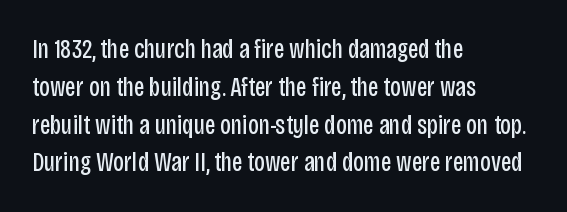
The image shows 27 px text type, upright; set left-aligned, normal line spacing (1.4x), normal letter spacing, not underlined.
